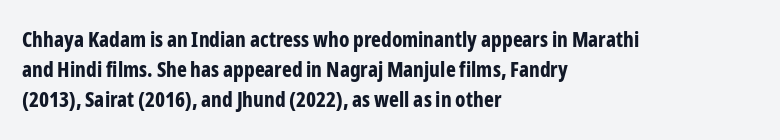
Q: Is the text bold? A: Yes.
Q: Is the text italic (slanted)? A: No, it is upright.
Q: Is the text underlined? A: No.
Q: How is the paragraph aligned? A: Left-aligned.
Q: Is the spacing between letters normal or unusually wide? A: Normal.
Q: Is the spacing between lines tight, normal or loose? A: Normal.
